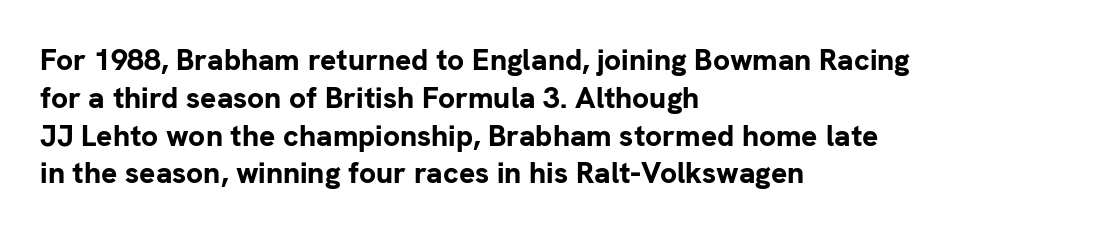
Q: Is the text bold? A: Yes.
Q: Is the text italic (slanted)? A: No, it is upright.
Q: Is the typeface a serif or a sans-serif typeface? A: Sans-serif.
Q: Is the text underlined? A: No.
Q: How is the paragraph aligned? A: Left-aligned.
Q: Is the spacing between letters normal or unusually wide? A: Normal.
Q: Is the spacing between lines tight, normal or loose? A: Normal.
Q: Width (condensed, normal, or wide)? A: Normal.
Q: Stroke contrast? A: Low.
Q: x-height? A: Medium.
Q: Monospaced? A: No.
